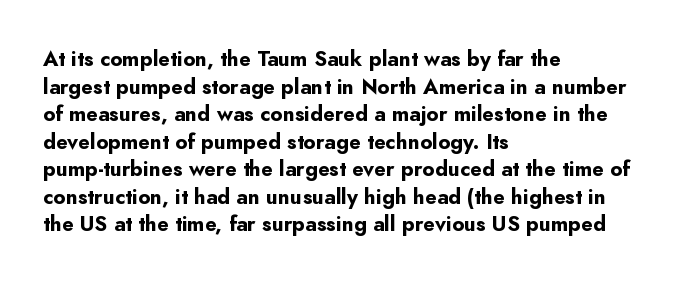
Normally led — the rows are evenly, conventionally spaced. Caption: standard tracking, unaltered. Check the space under the baseline: it is left empty. This sample is left-justified, so line endings fall wherever the words run out. These lines were composed using upright roman letters.
